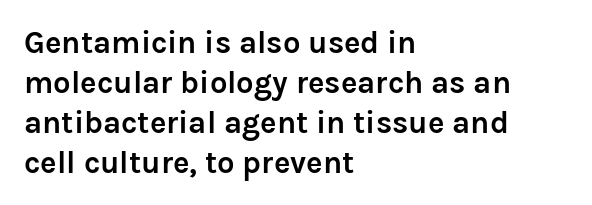
{"serif": "no", "italic": "no", "bold": "yes", "weight": "semibold", "width": "normal", "stroke_contrast": "low", "x_height": "medium", "monospaced": "no", "underline": "no", "align": "left", "line_spacing": "normal", "line_spacing_ratio": 1.29, "letter_spacing": "normal", "letter_spacing_em": 0.0, "glyph_px": 31}
